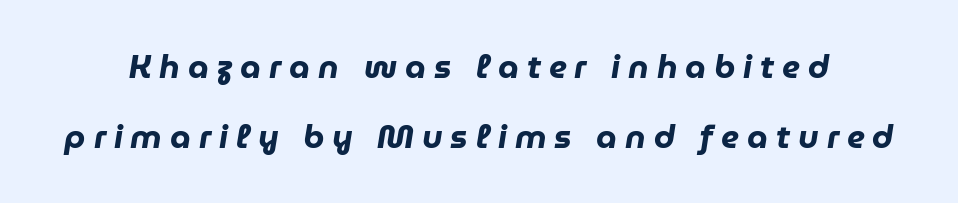
The image shows 33 px heavy type, italic (leaning right); set loose line spacing (2.12x), unusually wide letter spacing (+0.24 em), not underlined; low stroke contrast and a medium x-height.
